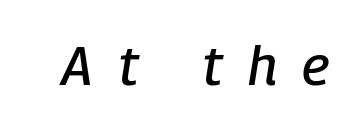
The image shows 55 px condensed type, italic (leaning right); set unusually wide letter spacing (+0.46 em), not underlined; low stroke contrast and a medium x-height.
